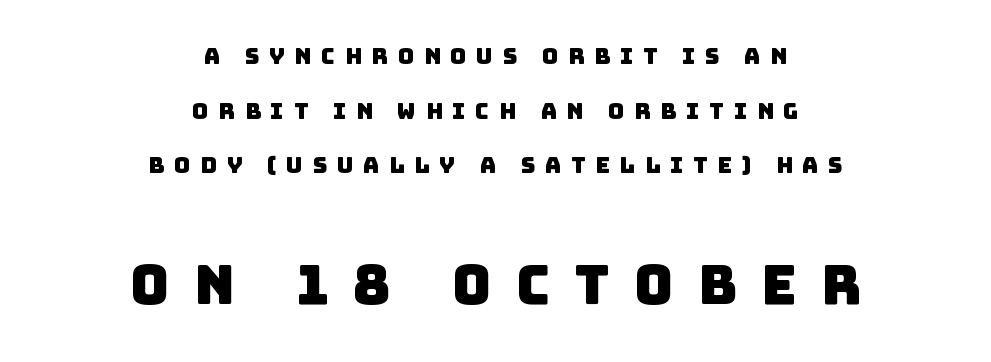
{"serif": "no", "width": "normal", "stroke_contrast": "low", "x_height": "large", "monospaced": "no", "underline": "no", "align": "center", "line_spacing": "loose", "line_spacing_ratio": 2.48, "letter_spacing": "wide", "letter_spacing_em": 0.45, "larger_block": "second", "size_ratio": 2.45, "glyph_px": 54}
